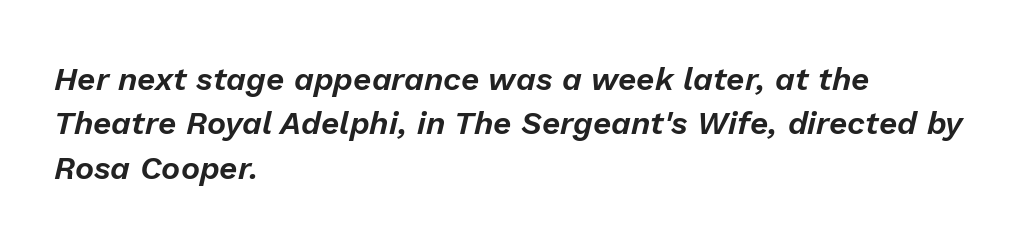
The specimen reads as italic at a glance. Is the letter spacing exaggerated? No — it looks like the ordinary default. A typesetter would call this proportional, since set widths differ per character. Any mark beneath the type? The region is blank.
